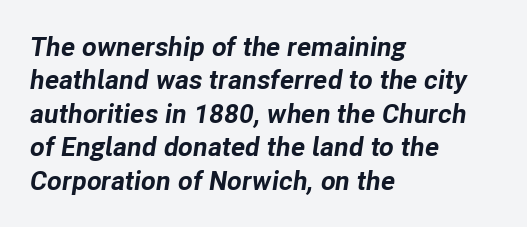
The image shows 27 px bold type, italic (leaning right); set left-aligned, line spacing 1.24x, normal letter spacing, not underlined.
